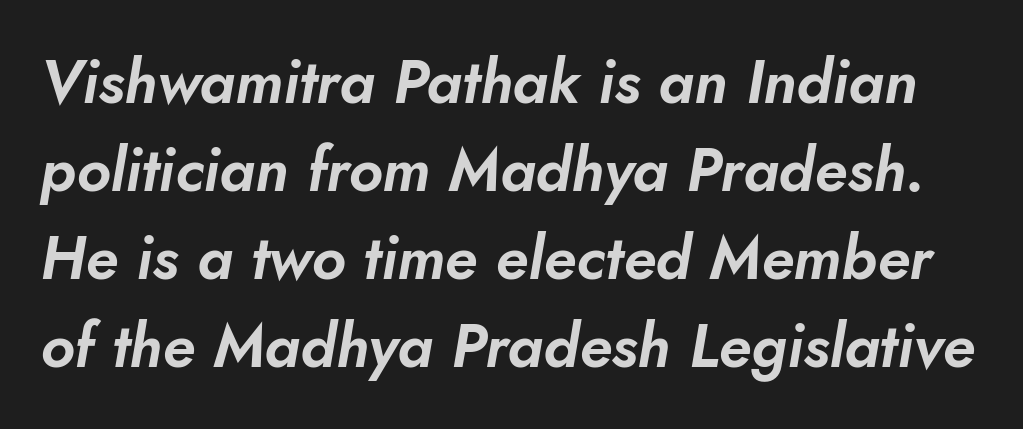
Q: Is the text italic (slanted)? A: Yes, it leans right by about 10 degrees.
Q: Is the text underlined? A: No.
Q: Is the spacing between letters normal or unusually wide? A: Normal.
Q: Is the spacing between lines tight, normal or loose? A: Normal.
Q: Width (condensed, normal, or wide)? A: Normal.
Q: Stroke contrast? A: Low.
Q: x-height? A: Small.
Q: Monospaced? A: No.
